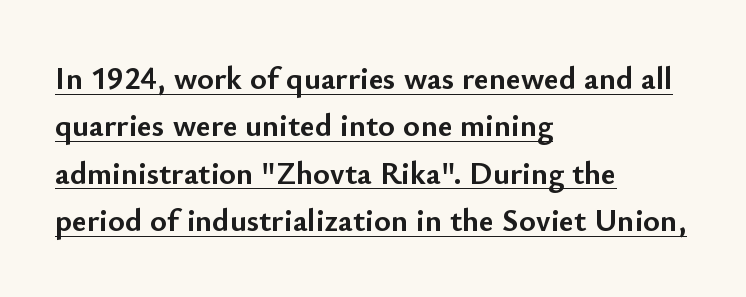
{"serif": "no", "italic": "no", "bold": "yes", "weight": "semibold", "width": "normal", "stroke_contrast": "low", "x_height": "small", "monospaced": "no", "underline": "yes", "align": "left", "line_spacing": "normal", "line_spacing_ratio": 1.48, "letter_spacing": "normal", "letter_spacing_em": 0.0, "glyph_px": 32}
